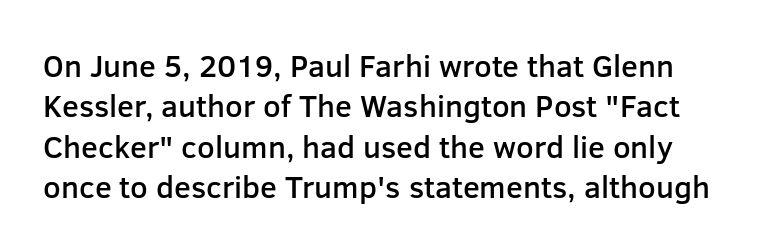
{"serif": "no", "italic": "no", "bold": "semi", "weight": "semibold", "width": "normal", "stroke_contrast": "low", "x_height": "medium", "monospaced": "no", "underline": "no", "line_spacing": "normal", "line_spacing_ratio": 1.3, "letter_spacing": "normal", "letter_spacing_em": 0.0, "glyph_px": 31}
